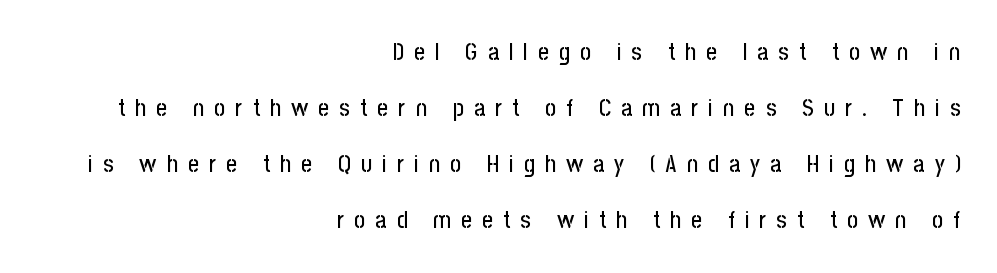
Q: Is the text italic (slanted)? A: No, it is upright.
Q: Is the text underlined? A: No.
Q: How is the paragraph aligned? A: Right-aligned.
Q: Is the spacing between letters normal or unusually wide? A: Unusually wide.
Q: Is the spacing between lines tight, normal or loose? A: Loose.
